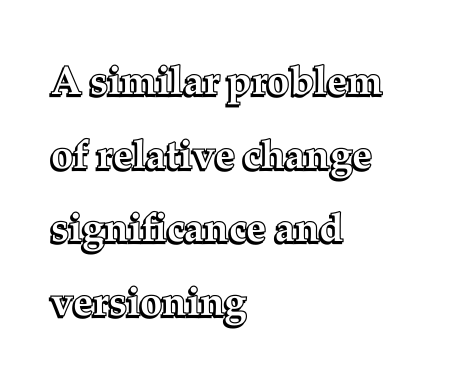
Posture: straight, roman, zero tilt. A typesetter would call this proportional, since set widths differ per character. The rendering keeps characters at their native spacing. The text block is weighted toward the left margin, trailing off unevenly rightward. Descenders are the only things crossing below the line.
